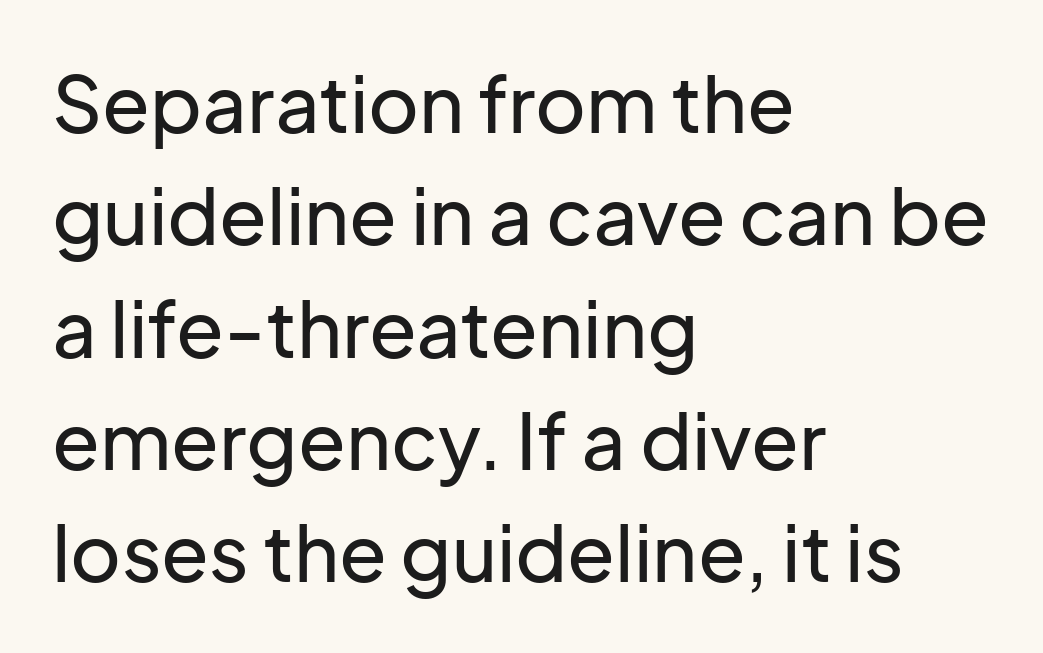
Upright lettering throughout. A typesetter would call this leading conventional body-copy spacing. Letters rest on an invisible, unmarked baseline. Are there feet on the stems? There aren't — it's a sans. The face used here is proportionally spaced, like ordinary book or web type. Every row of glyphs begins at an identical x-position on the left.
